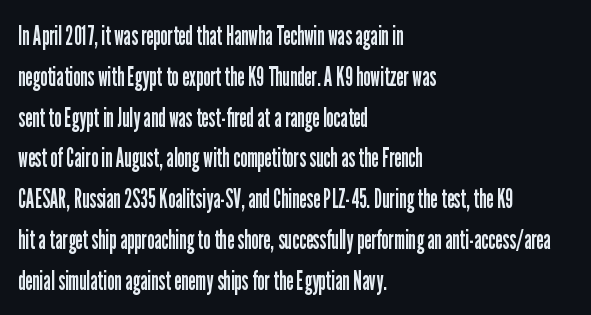
{"italic": "no", "bold": "no", "underline": "no", "align": "left", "line_spacing": "normal", "line_spacing_ratio": 1.51, "letter_spacing": "normal", "letter_spacing_em": 0.0, "glyph_px": 27}
